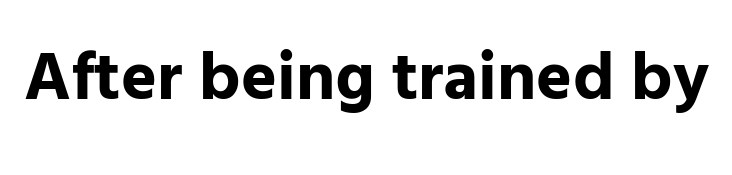
The letters advance in unequal steps, a hallmark of proportional type. Check under the words: just untouched page. Here the glyphs are tracked normally, forming tight word shapes. Pretty heavy lettering here — definitely bold. When letters stand straight like this, we call the style roman or upright. Font category for this specimen: sans-serif.
